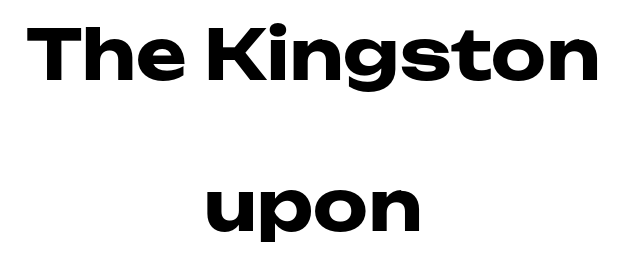
Standard letterfit; no display-style spreading of the glyphs. The strokes are fattened all the way to bold. Honestly, the rows look like they've been pulled way apart. Posture: vertical. The passage is arranged like a title page — every line centered.
